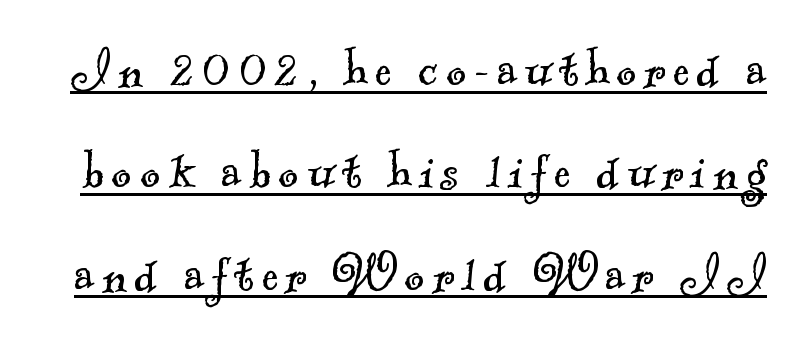
{"serif": "yes", "bold": "no", "weight": "light", "width": "normal", "x_height": "small", "monospaced": "no", "underline": "yes", "line_spacing": "normal", "line_spacing_ratio": 1.65, "glyph_px": 62}
